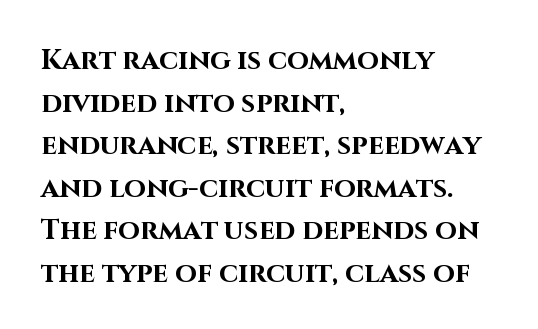
The image shows 28 px bold sans-serif type, upright; set left-aligned, normal line spacing (1.52x), normal letter spacing, not underlined; high stroke contrast and a large x-height.
